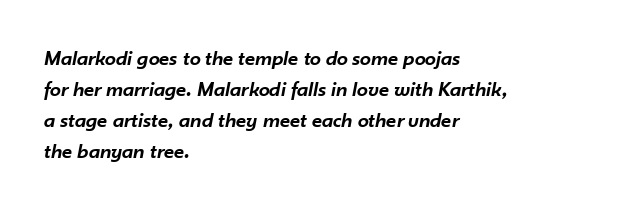
Left-aligned paragraph, ragged on the right. The whole block is typeset with a tilt. Summary of weight: moderately heavy, a semibold. Nobody drew a line under any word here.
